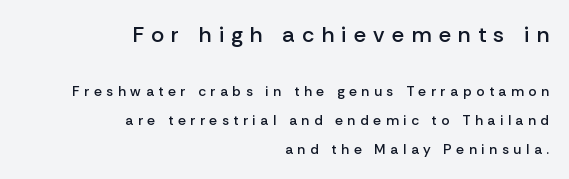
Q: Is the text bold? A: Semi-bold.
Q: Is the text italic (slanted)? A: No, it is upright.
Q: Is the text underlined? A: No.
Q: How is the paragraph aligned? A: Right-aligned.
Q: Is the spacing between letters normal or unusually wide? A: Unusually wide.
Q: Is the spacing between lines tight, normal or loose? A: Loose.
Q: Which block of text is set in a larger size, the first (top) or the second (bottom)? A: The first (top) one.
